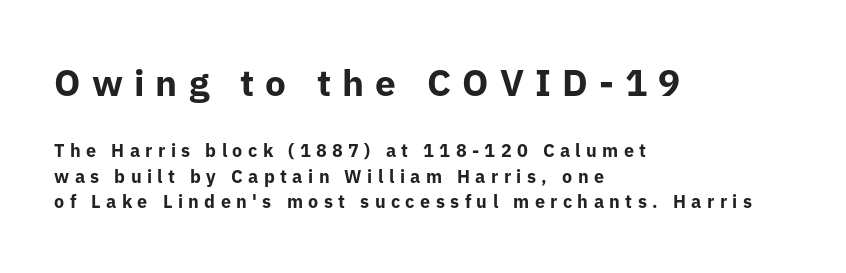
{"serif": "no", "italic": "no", "bold": "yes", "weight": "bold", "width": "normal", "stroke_contrast": "low", "x_height": "medium", "monospaced": "no", "underline": "no", "align": "left", "line_spacing": "normal", "line_spacing_ratio": 1.42, "letter_spacing": "wide", "letter_spacing_em": 0.3, "larger_block": "first", "size_ratio": 2.06, "glyph_px": 37}
